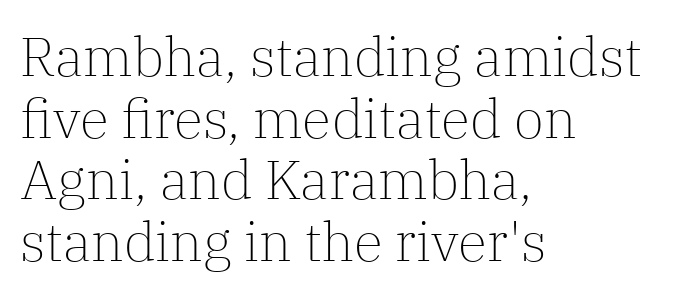
Q: Is the text bold? A: No.
Q: Is the text italic (slanted)? A: No, it is upright.
Q: Is the typeface a serif or a sans-serif typeface? A: Serif.
Q: Is the text underlined? A: No.
Q: How is the paragraph aligned? A: Left-aligned.
Q: Is the spacing between letters normal or unusually wide? A: Normal.
Q: Is the spacing between lines tight, normal or loose? A: Tight.
Q: Width (condensed, normal, or wide)? A: Normal.
Q: Stroke contrast? A: Low.
Q: x-height? A: Medium.
Q: Monospaced? A: No.
